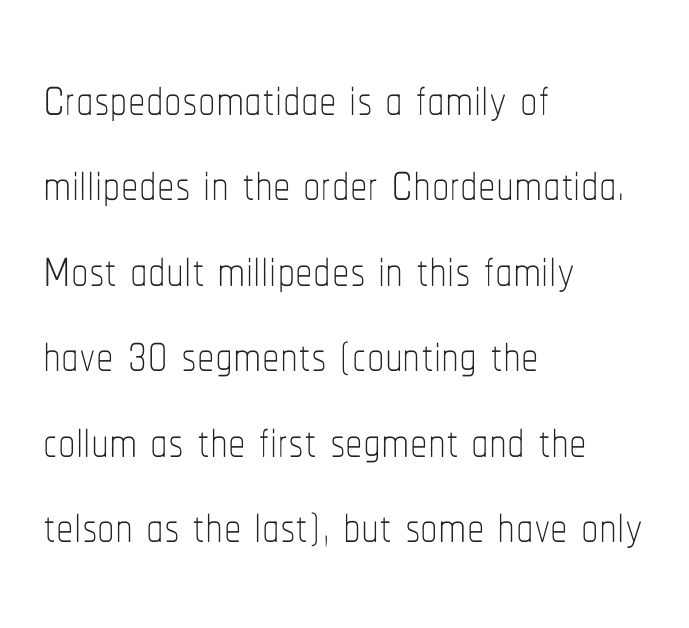
The font sits on the lighter half of the weight spectrum, regular included. Students, note that the glyphs here touch the page at normal intervals. If you drew a line through each stem, it would be perfectly vertical. Varying glyph widths throughout — classic text-font behaviour.
